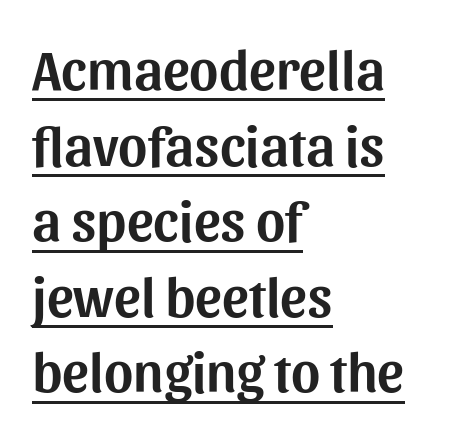
The image shows 56 px sans-serif type, upright; set left-aligned, normal line spacing (1.35x), normal letter spacing, underlined; medium stroke contrast and a medium x-height.
